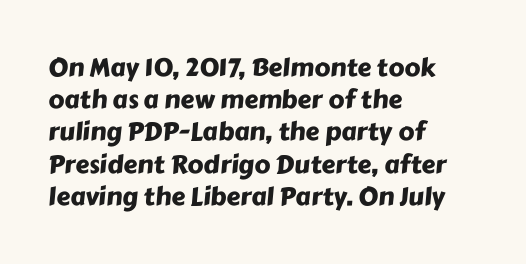
Q: Is the text underlined? A: No.
Q: How is the paragraph aligned? A: Left-aligned.
Q: Is the spacing between letters normal or unusually wide? A: Normal.
Q: Is the spacing between lines tight, normal or loose? A: Normal.
